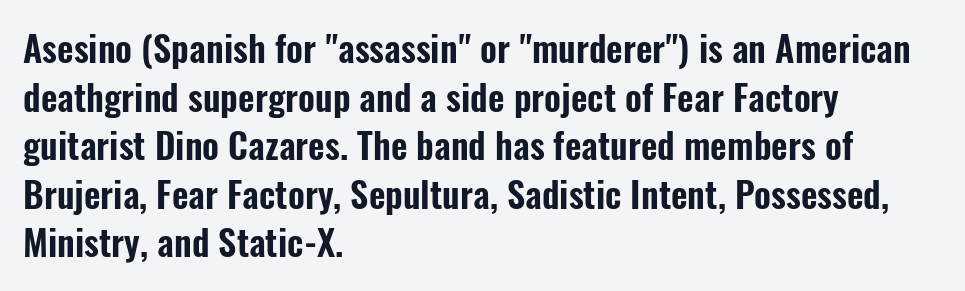
The image shows 36 px condensed sans-serif type, upright; set left-aligned, normal line spacing (1.35x), normal letter spacing, not underlined; low stroke contrast and a medium x-height.
